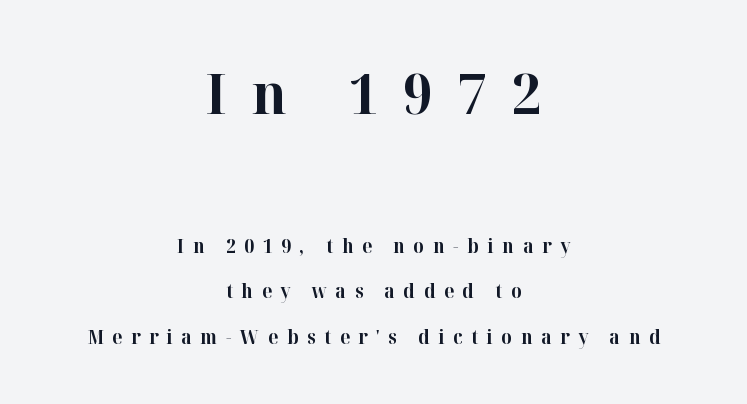
Do the characters align in a grid? No, the font is proportional. Centered paragraph, ragged on both sides. Does the bottom block carry the larger type? No, the top block does. The lines are spread far apart with generous leading. Type without underlining. These lines carry a lot of weight — the face is fully bold.
